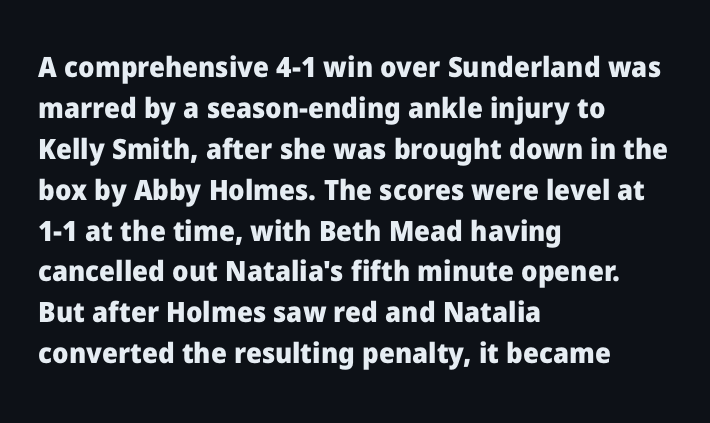
Q: Is the text bold? A: Yes.
Q: Is the text italic (slanted)? A: No, it is upright.
Q: Is the typeface a serif or a sans-serif typeface? A: Sans-serif.
Q: Is the text underlined? A: No.
Q: How is the paragraph aligned? A: Left-aligned.
Q: Is the spacing between letters normal or unusually wide? A: Normal.
Q: Is the spacing between lines tight, normal or loose? A: Normal.
Q: Width (condensed, normal, or wide)? A: Normal.
Q: Stroke contrast? A: Low.
Q: x-height? A: Medium.
Q: Monospaced? A: No.
